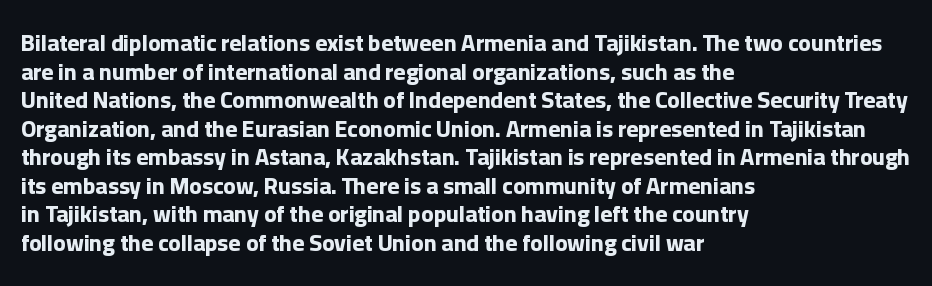
Q: Is the text bold? A: Yes.
Q: Is the text italic (slanted)? A: No, it is upright.
Q: Is the text underlined? A: No.
Q: How is the paragraph aligned? A: Left-aligned.
Q: Is the spacing between letters normal or unusually wide? A: Normal.
